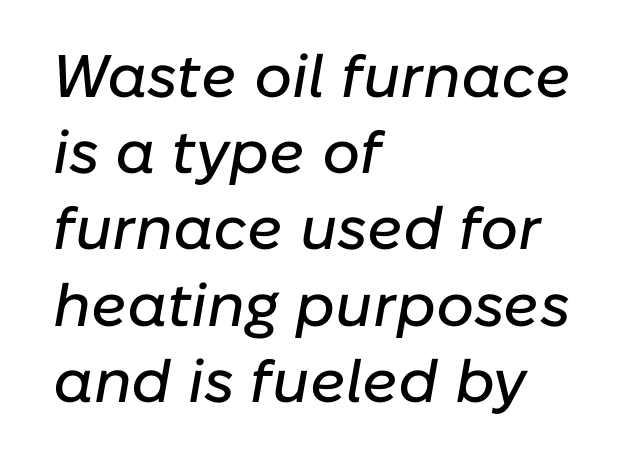
Q: Is the text italic (slanted)? A: Yes, it leans right by about 10 degrees.
Q: Is the text underlined? A: No.
Q: How is the paragraph aligned? A: Left-aligned.
Q: Is the spacing between letters normal or unusually wide? A: Normal.
Q: Is the spacing between lines tight, normal or loose? A: Normal.
Q: Width (condensed, normal, or wide)? A: Normal.
Q: Stroke contrast? A: Low.
Q: x-height? A: Medium.
Q: Monospaced? A: No.
